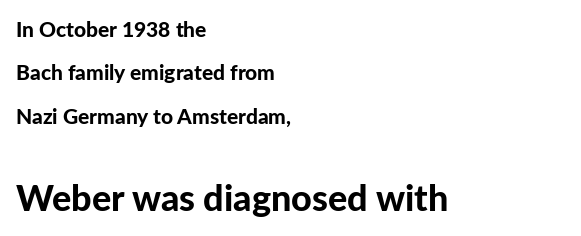
{"serif": "no", "italic": "no", "bold": "yes", "weight": "bold", "width": "normal", "stroke_contrast": "low", "x_height": "medium", "monospaced": "no", "underline": "no", "align": "left", "line_spacing": "loose", "line_spacing_ratio": 2.07, "letter_spacing": "normal", "letter_spacing_em": 0.0, "larger_block": "second", "size_ratio": 1.71, "glyph_px": 36}
